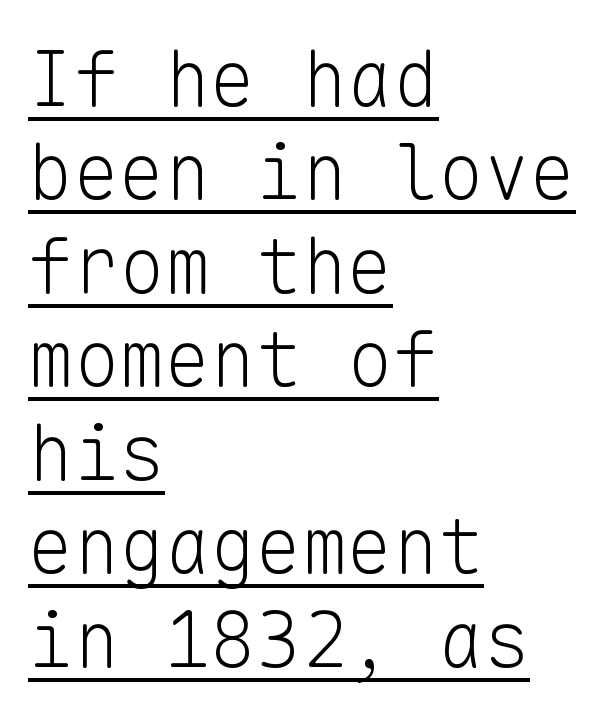
Q: Is the text bold? A: No.
Q: Is the text italic (slanted)? A: No, it is upright.
Q: Is the typeface a serif or a sans-serif typeface? A: Sans-serif.
Q: Is the text underlined? A: Yes.
Q: How is the paragraph aligned? A: Left-aligned.
Q: Is the spacing between letters normal or unusually wide? A: Normal.
Q: Width (condensed, normal, or wide)? A: Normal.
Q: Stroke contrast? A: Low.
Q: x-height? A: Medium.
Q: Monospaced? A: Yes.
